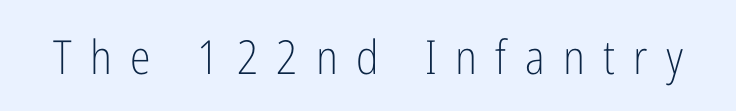
The image shows 47 px light, condensed sans-serif type, upright; set unusually wide letter spacing (+0.39 em), not underlined; low stroke contrast and a medium x-height.
